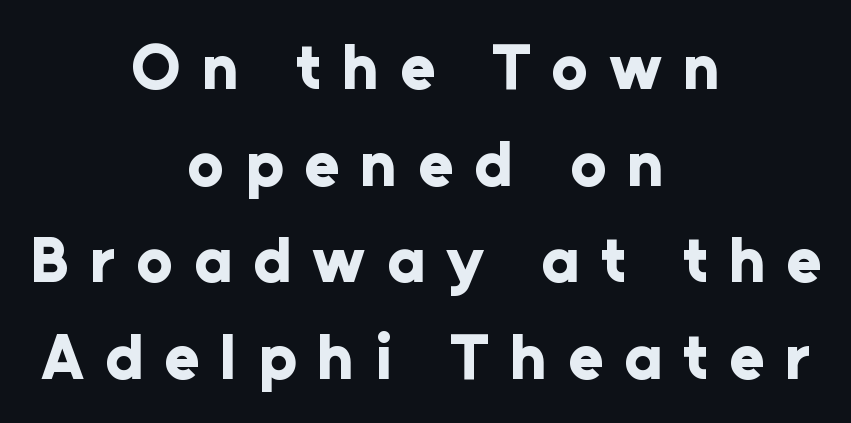
Characters remain perfectly vertical along every line. Set as a true bold cut, around the 700 mark. A sans-serif font was chosen for this passage. Anything drawn beneath the words? Only blank space. The leading is moderate, giving the passage an even texture. The line texture is sparse and dotted thanks to wide tracking.
